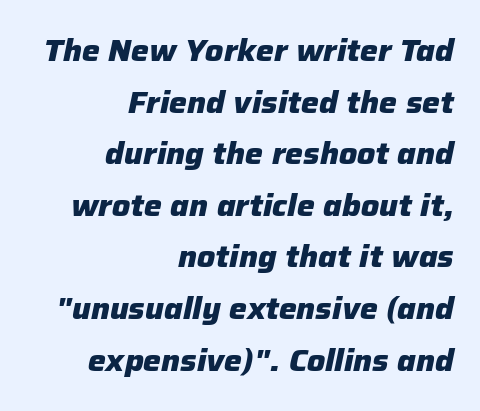
{"italic": "yes", "lean": "right", "slant_degrees": 12, "bold": "yes", "weight": "heavy", "width": "normal", "stroke_contrast": "low", "x_height": "medium", "monospaced": "no", "underline": "no", "align": "right", "line_spacing_ratio": 1.72, "letter_spacing": "normal", "letter_spacing_em": 0.0, "glyph_px": 30}
